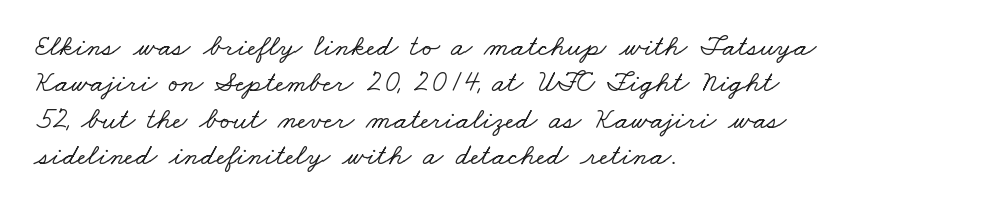
The image shows 30 px wide serif type; set left-aligned, line spacing 1.21x, normal letter spacing, not underlined; low stroke contrast and a small x-height.
